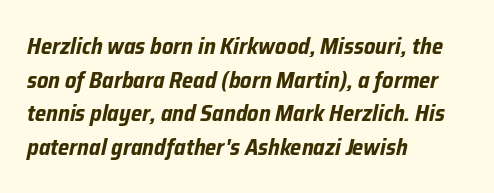
{"italic": "yes", "lean": "right", "slant_degrees": 12, "bold": "yes", "underline": "no", "align": "left", "line_spacing": "normal", "line_spacing_ratio": 1.46, "letter_spacing": "normal", "letter_spacing_em": 0.0, "glyph_px": 23}
